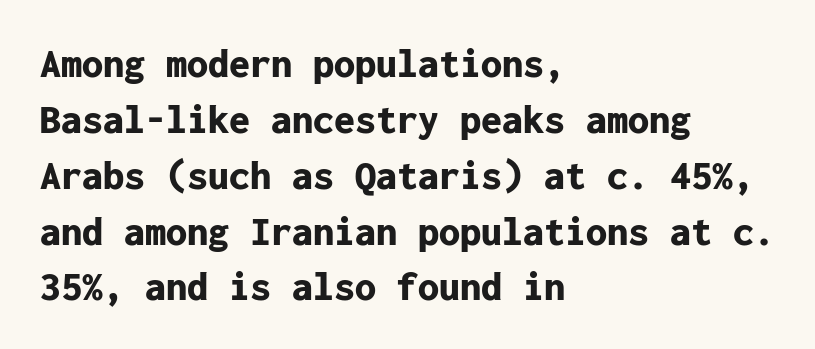
Descender tails drop into unmarked territory. Visually the block forms a straight wall on the left and a jagged coastline on the right. Words appear dense and cohesive because spacing is normal. I'd call this a sans setting — the letters go barefoot. The lettering stays uniformly vertical, giving the passage a roman look. Vertically, the passage feels balanced, rows spaced as you'd expect.
